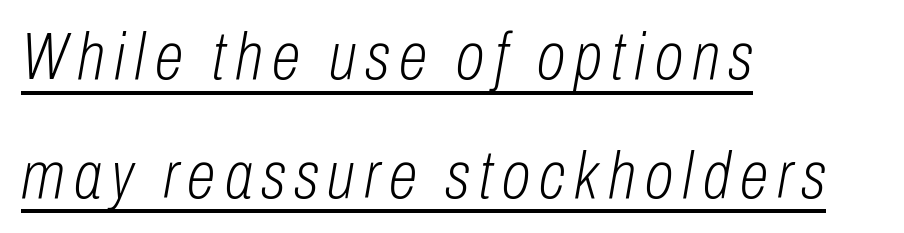
The image shows 66 px light, condensed type, italic (leaning right); set left-aligned, line spacing 1.8x, underlined; low stroke contrast and a medium x-height.
